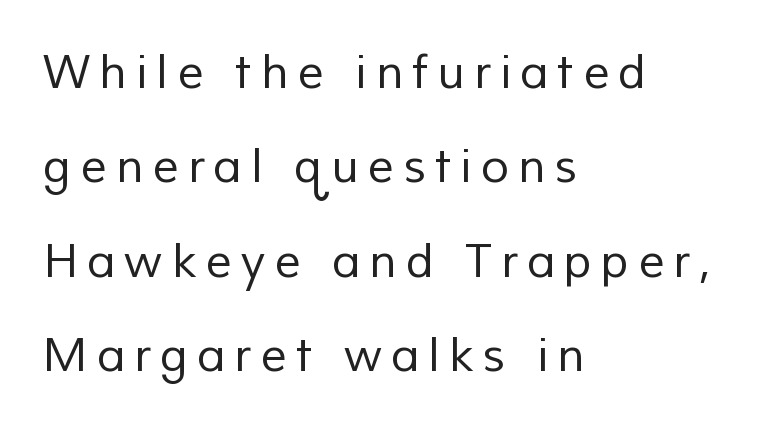
{"serif": "no", "bold": "no", "weight": "regular", "width": "normal", "stroke_contrast": "low", "x_height": "medium", "monospaced": "no", "underline": "no", "align": "left", "line_spacing": "loose", "line_spacing_ratio": 2.05, "letter_spacing": "wide", "letter_spacing_em": 0.2, "glyph_px": 46}
